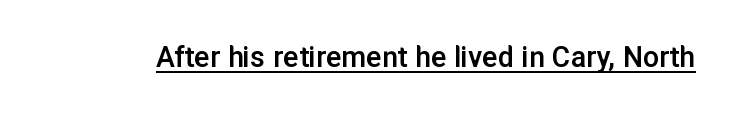
The image shows 32 px semibold sans-serif type, upright; set normal letter spacing, underlined; low stroke contrast and a medium x-height.
